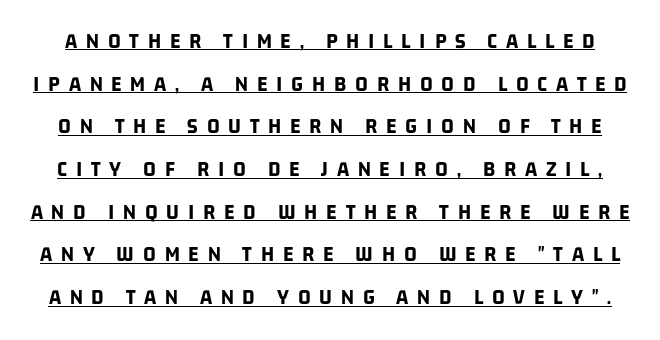
{"bold": "yes", "underline": "yes", "line_spacing": "loose", "line_spacing_ratio": 1.94, "letter_spacing": "wide", "letter_spacing_em": 0.4, "glyph_px": 22}
